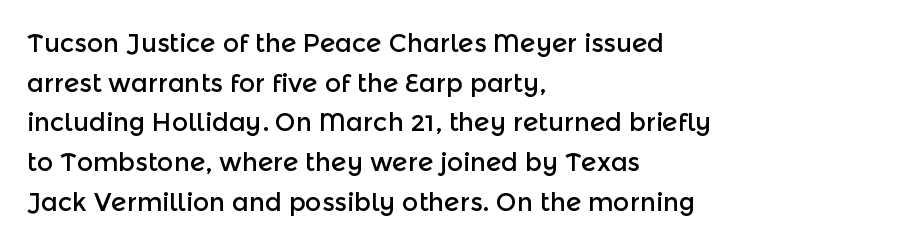
Q: Is the text italic (slanted)? A: No, it is upright.
Q: Is the text underlined? A: No.
Q: How is the paragraph aligned? A: Left-aligned.
Q: Is the spacing between letters normal or unusually wide? A: Normal.
Q: Is the spacing between lines tight, normal or loose? A: Normal.
